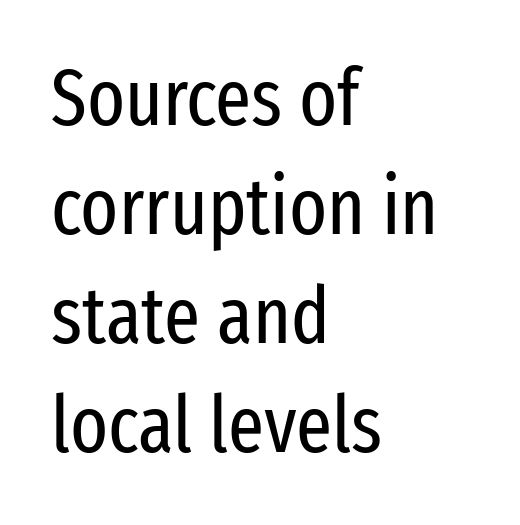
{"serif": "no", "italic": "no", "bold": "no", "weight": "regular", "width": "condensed", "stroke_contrast": "low", "x_height": "medium", "monospaced": "no", "underline": "no", "align": "left", "line_spacing": "normal", "line_spacing_ratio": 1.38, "letter_spacing": "normal", "letter_spacing_em": 0.0, "glyph_px": 79}
